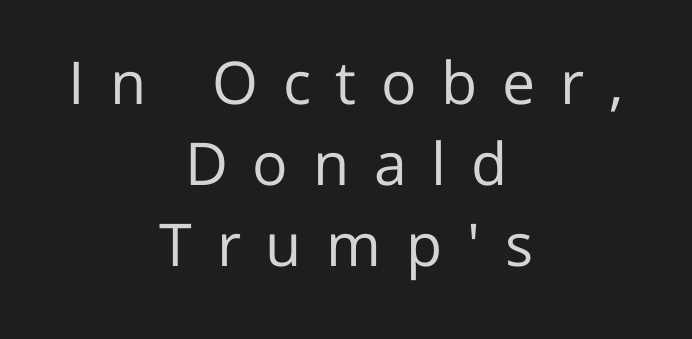
Q: Is the text bold? A: No.
Q: Is the text italic (slanted)? A: No, it is upright.
Q: Is the typeface a serif or a sans-serif typeface? A: Sans-serif.
Q: Is the text underlined? A: No.
Q: How is the paragraph aligned? A: Centered.
Q: Is the spacing between letters normal or unusually wide? A: Unusually wide.
Q: Is the spacing between lines tight, normal or loose? A: Normal.
Q: Width (condensed, normal, or wide)? A: Normal.
Q: Stroke contrast? A: Low.
Q: x-height? A: Medium.
Q: Monospaced? A: No.
